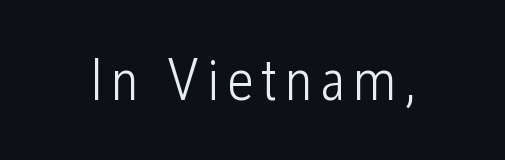
Is the stroke heavy? The answer is a plain regular-or-lighter. The space directly below the letters is spotless. Typographically, this falls in the sans-serif category. These lines are rendered in a variable-pitch font. Do the letters lean? They stand straight.
